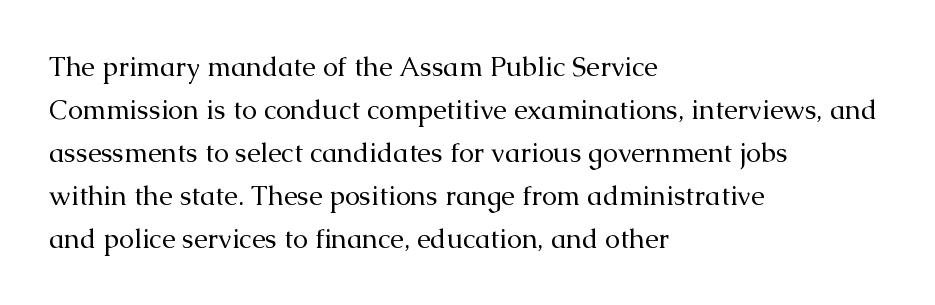
Line beginnings align vertically; line endings do not. Quick note: not italic, upright. No chunkiness to these letters — they're not bold. Default kerning and tracking; the words read as compact shapes.
